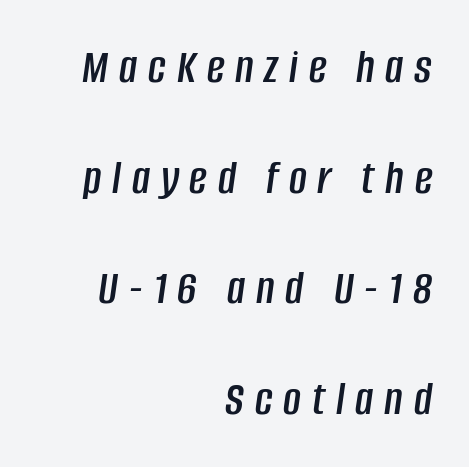
The image shows 49 px condensed type, italic (leaning right); set right-aligned, loose line spacing (2.26x), unusually wide letter spacing (+0.22 em), not underlined; low stroke contrast and a large x-height.
